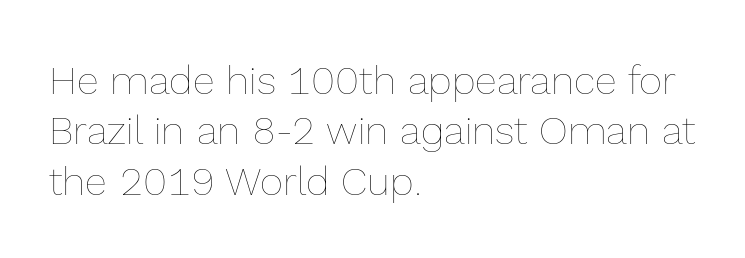
Q: Is the text bold? A: No.
Q: Is the text italic (slanted)? A: No, it is upright.
Q: Is the text underlined? A: No.
Q: How is the paragraph aligned? A: Left-aligned.
Q: Is the spacing between letters normal or unusually wide? A: Normal.
Q: Is the spacing between lines tight, normal or loose? A: Normal.
Q: Width (condensed, normal, or wide)? A: Normal.
Q: x-height? A: Medium.
Q: Monospaced? A: No.
